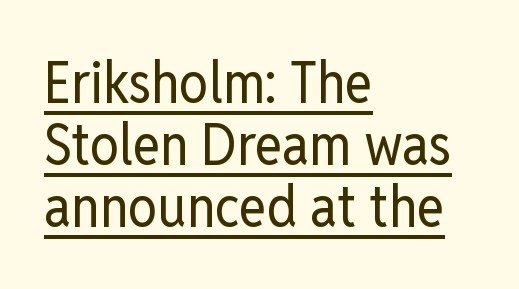
{"serif": "no", "italic": "no", "bold": "no", "weight": "regular", "width": "condensed", "stroke_contrast": "low", "x_height": "medium", "monospaced": "no", "underline": "yes", "align": "left", "line_spacing": "tight", "line_spacing_ratio": 1.07, "letter_spacing": "normal", "letter_spacing_em": 0.0, "glyph_px": 58}
